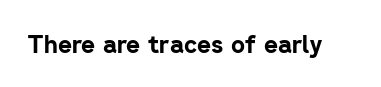
What stands out about the letter spacing? Nothing — it is the standard amount. Upright lettering throughout. Bold? Absolutely — the strokes are thick and heavy. The glyphs are unaccompanied by any horizontal stroke below them.
